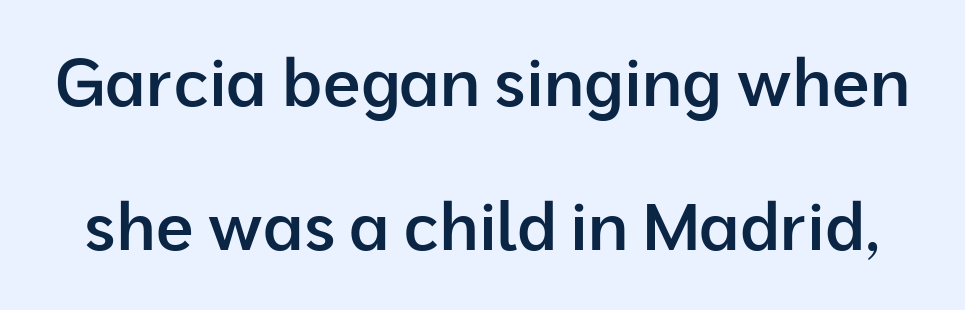
{"serif": "no", "italic": "no", "bold": "semi", "weight": "semibold", "width": "normal", "stroke_contrast": "low", "x_height": "medium", "monospaced": "no", "underline": "no", "line_spacing": "loose", "line_spacing_ratio": 2.18, "letter_spacing": "normal", "letter_spacing_em": 0.0, "glyph_px": 66}
